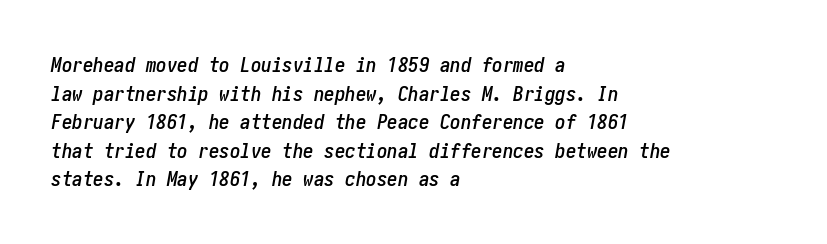
The passage shown leans; its letterforms are oblique. Anything drawn beneath the words? Only blank space. Horizontal bands of white between lines are of average thickness. Notice how the passage keeps a crisp vertical edge on the left only. This rendering leaves character spacing at its baseline value.
